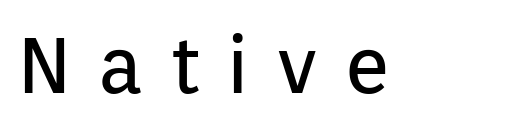
{"serif": "no", "italic": "no", "bold": "no", "weight": "regular", "width": "normal", "stroke_contrast": "low", "x_height": "medium", "monospaced": "no", "underline": "no", "letter_spacing": "wide", "letter_spacing_em": 0.33, "glyph_px": 79}
